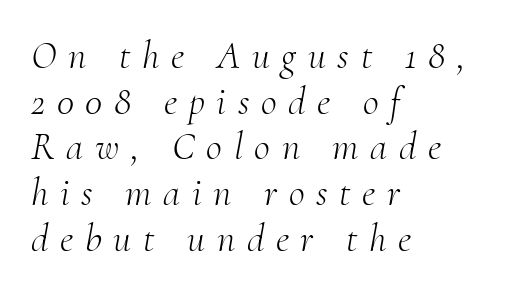
Are there feet on the stems? There are — it's a serif. The rendering anchors every line to the left-hand side. In terms of letterspacing, this is a distinctly airy, spread setting. Descenders are the only things crossing below the line.
